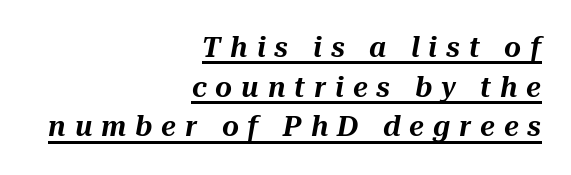
Q: Is the text italic (slanted)? A: Yes, it leans right by about 10 degrees.
Q: Is the text underlined? A: Yes.
Q: How is the paragraph aligned? A: Right-aligned.
Q: Is the spacing between letters normal or unusually wide? A: Unusually wide.
Q: Is the spacing between lines tight, normal or loose? A: Normal.
Q: Width (condensed, normal, or wide)? A: Normal.
Q: Stroke contrast? A: Medium.
Q: x-height? A: Medium.
Q: Monospaced? A: No.
